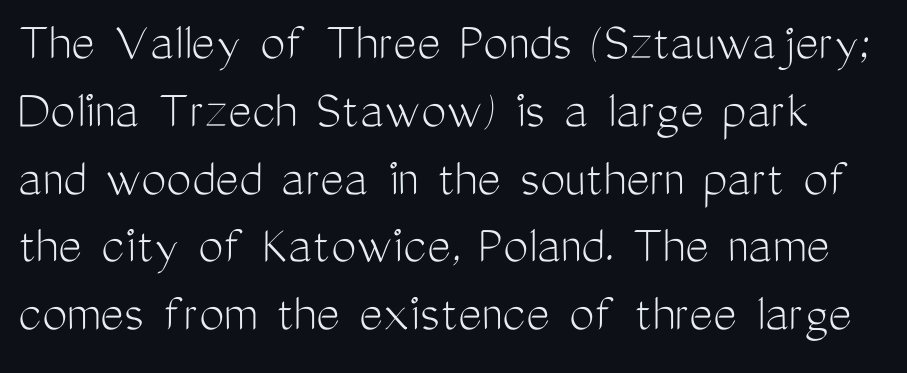
{"serif": "no", "italic": "no", "bold": "no", "weight": "light", "width": "condensed", "stroke_contrast": "medium", "x_height": "medium", "monospaced": "no", "underline": "no", "line_spacing_ratio": 1.21, "letter_spacing": "normal", "letter_spacing_em": 0.0, "glyph_px": 56}
